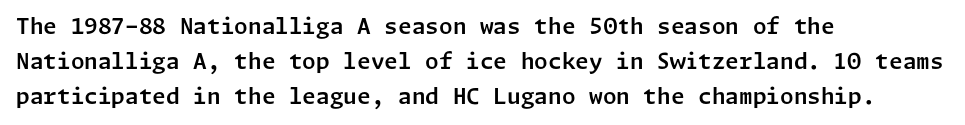
Q: Is the text italic (slanted)? A: No, it is upright.
Q: Is the text underlined? A: No.
Q: How is the paragraph aligned? A: Left-aligned.
Q: Is the spacing between letters normal or unusually wide? A: Normal.
Q: Is the spacing between lines tight, normal or loose? A: Normal.
